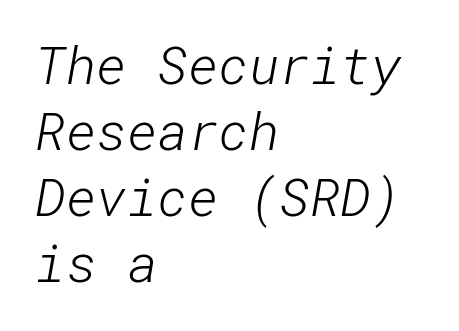
The characters display no serif detailing; their extremities are plain. The typeface has the unassuming heft of standard copy or less. Unmarked baselines from the first word to the last. Words appear dense and cohesive because spacing is normal. This sample is left-justified, so line endings fall wherever the words run out.
